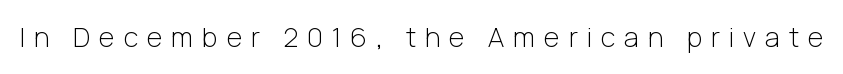
The image shows 27 px text type, upright; set unusually wide letter spacing (+0.33 em), not underlined.
